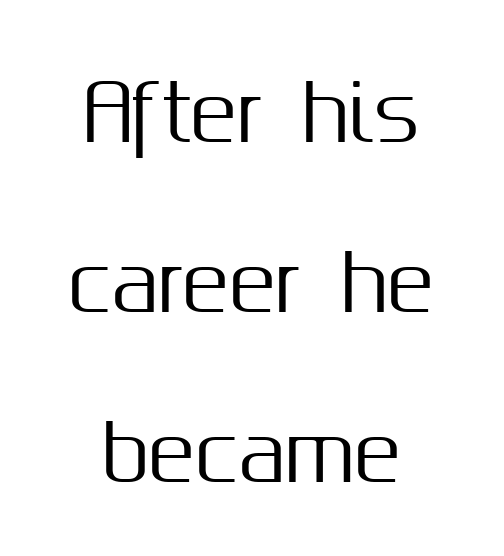
Q: Is the text italic (slanted)? A: No, it is upright.
Q: Is the typeface a serif or a sans-serif typeface? A: Sans-serif.
Q: Is the text underlined? A: No.
Q: How is the paragraph aligned? A: Centered.
Q: Is the spacing between letters normal or unusually wide? A: Normal.
Q: Is the spacing between lines tight, normal or loose? A: Loose.
Q: Width (condensed, normal, or wide)? A: Normal.
Q: Stroke contrast? A: Medium.
Q: x-height? A: Medium.
Q: Monospaced? A: No.
